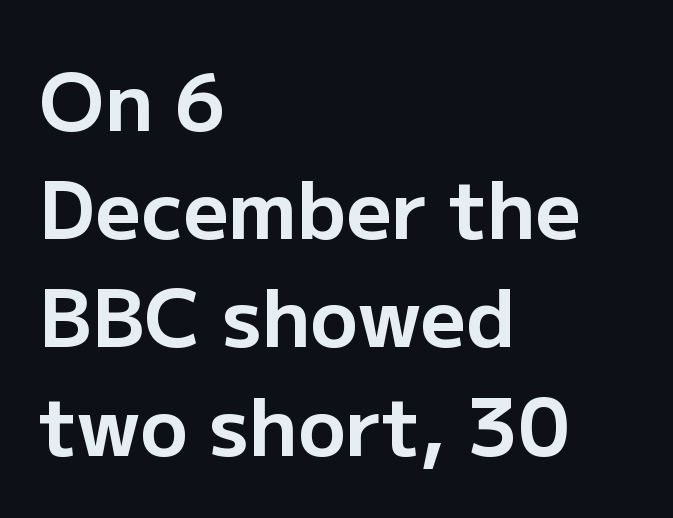
Here the designer chose a conventional face with non-uniform glyph widths. The characters display no serif detailing; their extremities are plain. Clear beneath every line of the passage. The face used here has the dense, thick strokes of a bold.
